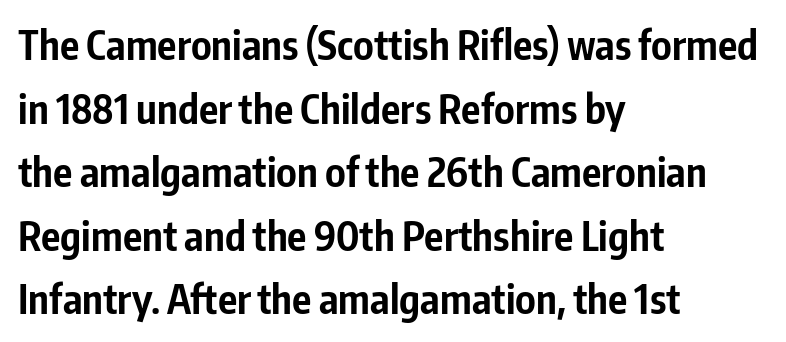
The passage shown is typed in a proportional face where columns would drift. The rendering uses a bold face; every stroke is thick and dark. Reading down the block, your eye returns to a fixed left position each line. In terms of letterspacing, this is plain default setting. Only glyphs here, with clear space below each row. The typeface chosen for these lines omits serifs.
